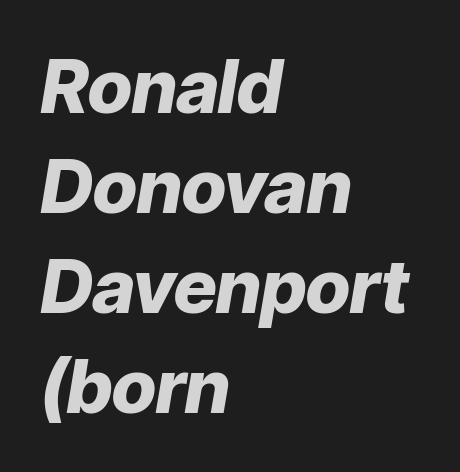
These lines stack with their left ends in a neat column. Glyph-to-glyph distance matches everyday printed text. The rendering uses natural spacing where letterforms have individual widths. If you drew a line through each stem, it would be angled. Strong, thick strokes mark this as bold type. Regular leading.
